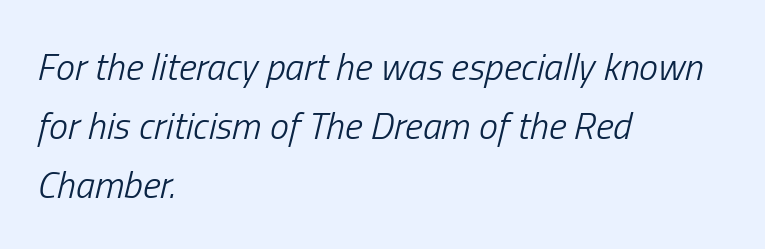
Q: Is the text bold? A: No.
Q: Is the text italic (slanted)? A: Yes, it leans right by about 13 degrees.
Q: Is the text underlined? A: No.
Q: How is the paragraph aligned? A: Left-aligned.
Q: Is the spacing between letters normal or unusually wide? A: Normal.
Q: Is the spacing between lines tight, normal or loose? A: Normal.
Q: Width (condensed, normal, or wide)? A: Condensed.
Q: Stroke contrast? A: Low.
Q: x-height? A: Medium.
Q: Monospaced? A: No.
